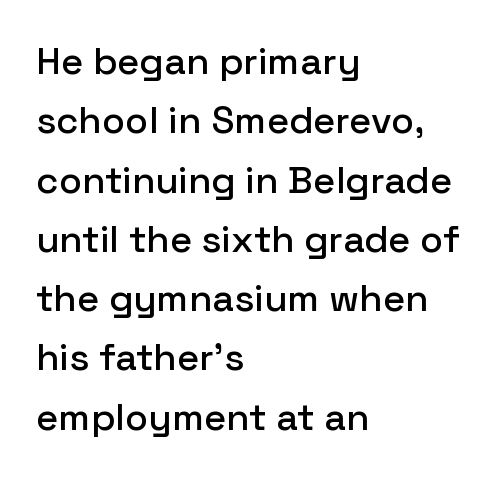
Q: Is the text italic (slanted)? A: No, it is upright.
Q: Is the typeface a serif or a sans-serif typeface? A: Sans-serif.
Q: Is the text underlined? A: No.
Q: How is the paragraph aligned? A: Left-aligned.
Q: Is the spacing between letters normal or unusually wide? A: Normal.
Q: Is the spacing between lines tight, normal or loose? A: Normal.
Q: Width (condensed, normal, or wide)? A: Normal.
Q: Stroke contrast? A: Low.
Q: x-height? A: Medium.
Q: Monospaced? A: No.
